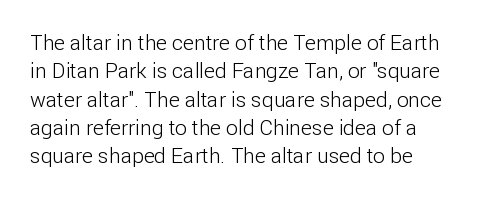
Q: Is the text bold? A: No.
Q: Is the text italic (slanted)? A: No, it is upright.
Q: Is the text underlined? A: No.
Q: How is the paragraph aligned? A: Left-aligned.
Q: Is the spacing between letters normal or unusually wide? A: Normal.
Q: Is the spacing between lines tight, normal or loose? A: Normal.
